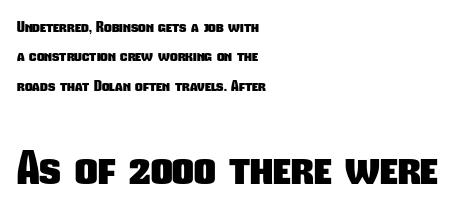
{"serif": "no", "bold": "yes", "weight": "heavy", "width": "condensed", "stroke_contrast": "low", "x_height": "medium", "monospaced": "no", "underline": "no", "align": "left", "line_spacing": "loose", "line_spacing_ratio": 1.96, "letter_spacing": "normal", "letter_spacing_em": 0.0, "larger_block": "second", "size_ratio": 2.93, "glyph_px": 44}
